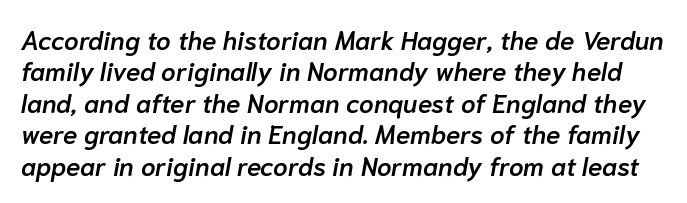
{"italic": "yes", "lean": "right", "slant_degrees": 10, "bold": "semi", "underline": "no", "line_spacing_ratio": 1.21, "letter_spacing": "normal", "letter_spacing_em": 0.0, "glyph_px": 26}
